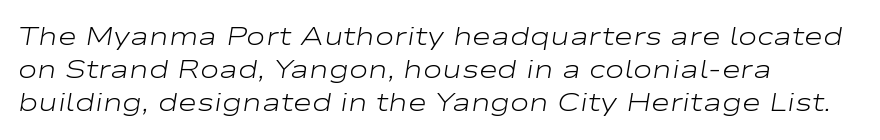
No extra tracking has been applied to these lines. Is the stroke heavy? The answer is a plain regular-or-lighter. Does the copy run flush right? No — it runs flush left. It's the slanting kind of type. Summary of vertical rhythm: regular, with standard interline spacing. Just letters on the line, the space beneath them empty.
